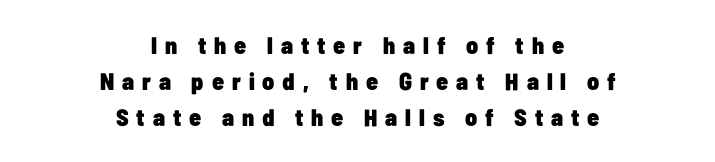
Q: Is the text bold? A: Yes.
Q: Is the text italic (slanted)? A: No, it is upright.
Q: Is the text underlined? A: No.
Q: How is the paragraph aligned? A: Centered.
Q: Is the spacing between letters normal or unusually wide? A: Unusually wide.
Q: Is the spacing between lines tight, normal or loose? A: Normal.
